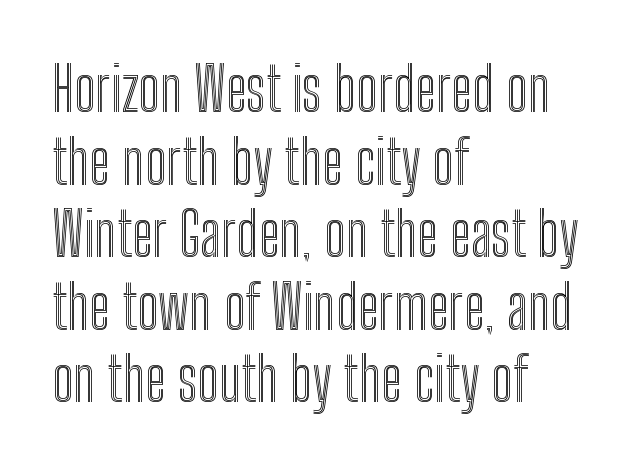
The image shows 60 px condensed type, upright; set left-aligned, line spacing 1.21x, normal letter spacing, not underlined; a medium x-height.
